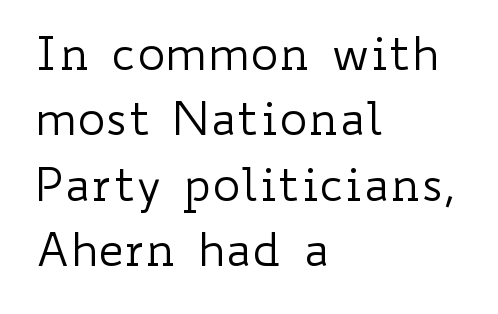
Q: Is the text bold? A: No.
Q: Is the text italic (slanted)? A: No, it is upright.
Q: Is the text underlined? A: No.
Q: How is the paragraph aligned? A: Left-aligned.
Q: Is the spacing between letters normal or unusually wide? A: Normal.
Q: Is the spacing between lines tight, normal or loose? A: Normal.
Q: Width (condensed, normal, or wide)? A: Wide.
Q: Stroke contrast? A: Low.
Q: x-height? A: Small.
Q: Monospaced? A: No.
